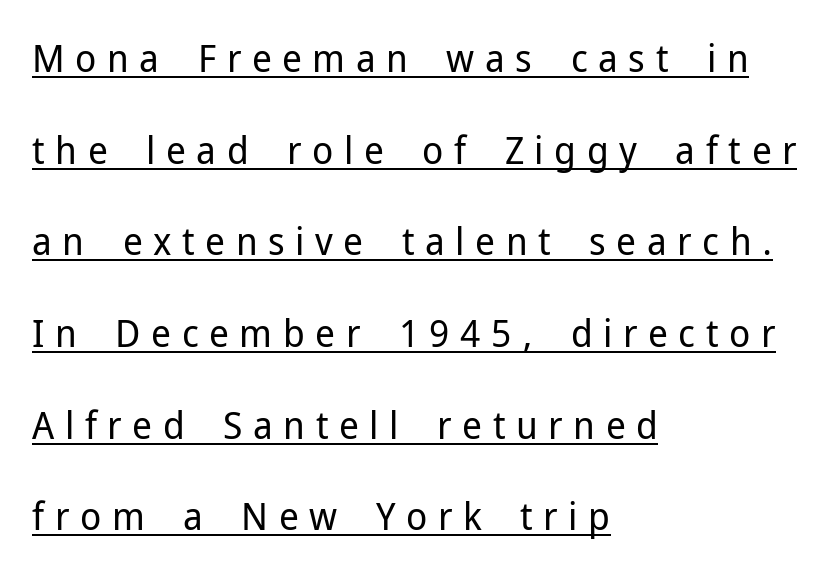
{"serif": "no", "italic": "no", "bold": "no", "weight": "regular", "width": "normal", "stroke_contrast": "low", "x_height": "medium", "monospaced": "no", "underline": "yes", "align": "left", "line_spacing": "loose", "line_spacing_ratio": 2.35, "letter_spacing": "wide", "letter_spacing_em": 0.27, "glyph_px": 39}
